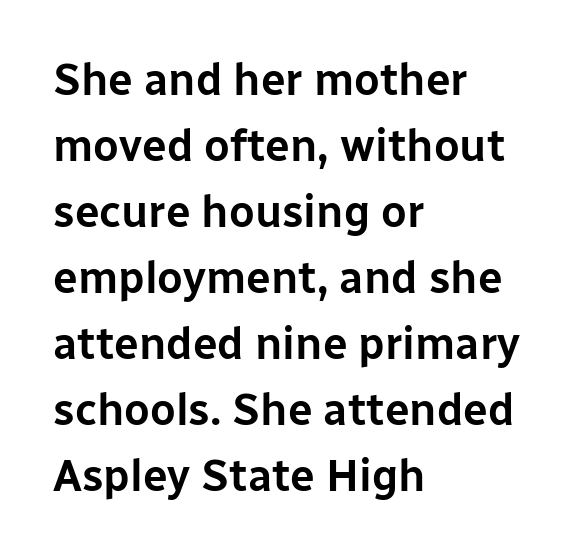
{"serif": "no", "italic": "no", "width": "normal", "stroke_contrast": "low", "x_height": "medium", "monospaced": "no", "underline": "no", "align": "left", "line_spacing": "normal", "line_spacing_ratio": 1.5, "letter_spacing": "normal", "letter_spacing_em": 0.0, "glyph_px": 44}
